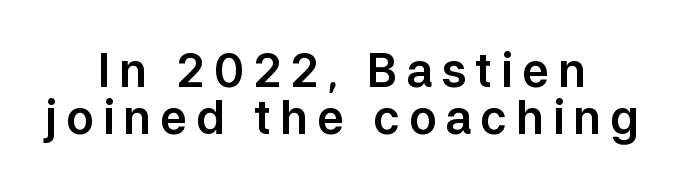
Proportional: the letters do not fall into vertical columns. This sample is center-justified, so both line endings float freely. Has an underline been added? It has not. Quick note: interline space is minimal. Rendered with straight, roman letterforms.
